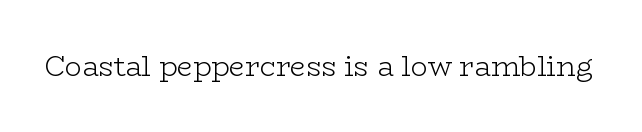
{"serif": "yes", "italic": "no", "bold": "no", "weight": "light", "width": "wide", "stroke_contrast": "low", "x_height": "medium", "monospaced": "no", "underline": "no", "letter_spacing": "normal", "letter_spacing_em": 0.0, "glyph_px": 28}
